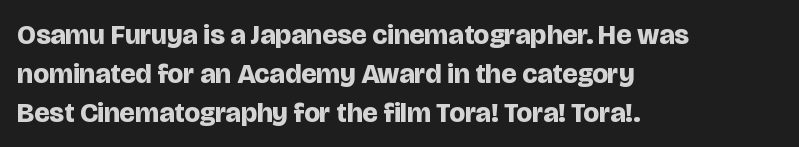
Q: Is the text bold? A: Yes.
Q: Is the text italic (slanted)? A: No, it is upright.
Q: Is the typeface a serif or a sans-serif typeface? A: Sans-serif.
Q: Is the text underlined? A: No.
Q: How is the paragraph aligned? A: Left-aligned.
Q: Is the spacing between letters normal or unusually wide? A: Normal.
Q: Is the spacing between lines tight, normal or loose? A: Normal.
Q: Width (condensed, normal, or wide)? A: Normal.
Q: Stroke contrast? A: Low.
Q: x-height? A: Large.
Q: Monospaced? A: No.
